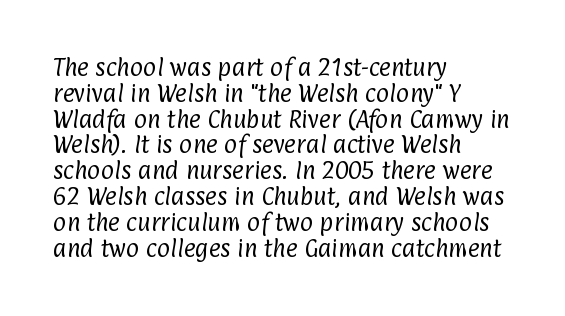
Plain, unruled lines of type. The rendering uses a moderate line-height, typical for paragraphs. Notice how the passage keeps a crisp vertical edge on the left only. No chunkiness to these letters — they're not bold. Letter spacing: default.
